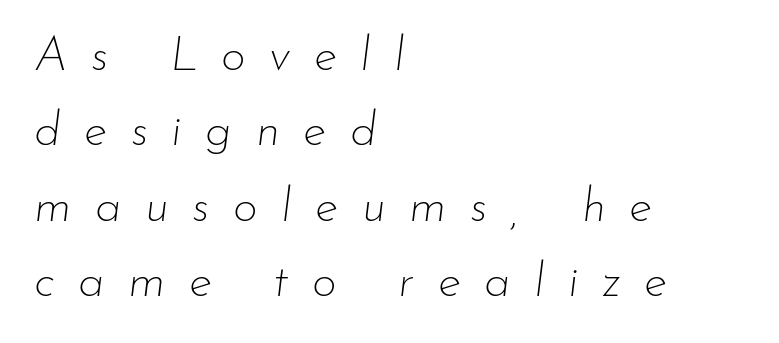
{"italic": "yes", "lean": "right", "slant_degrees": 7, "bold": "no", "weight": "thin", "width": "normal", "stroke_contrast": "low", "x_height": "small", "monospaced": "no", "underline": "no", "align": "left", "line_spacing": "normal", "line_spacing_ratio": 1.57, "letter_spacing": "wide", "letter_spacing_em": 0.49, "glyph_px": 48}
